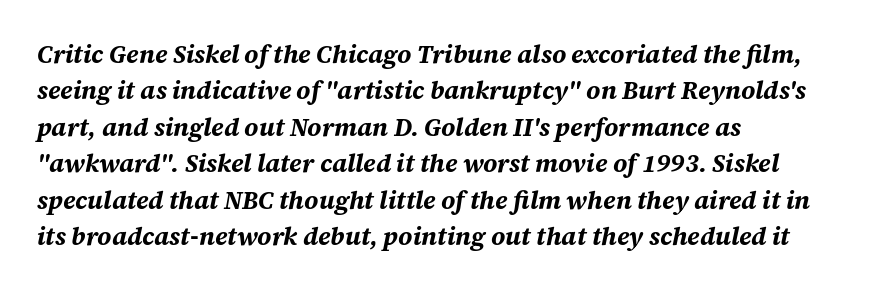
The image shows 25 px bold type, italic (leaning right); set left-aligned, normal line spacing (1.46x), normal letter spacing, not underlined.
